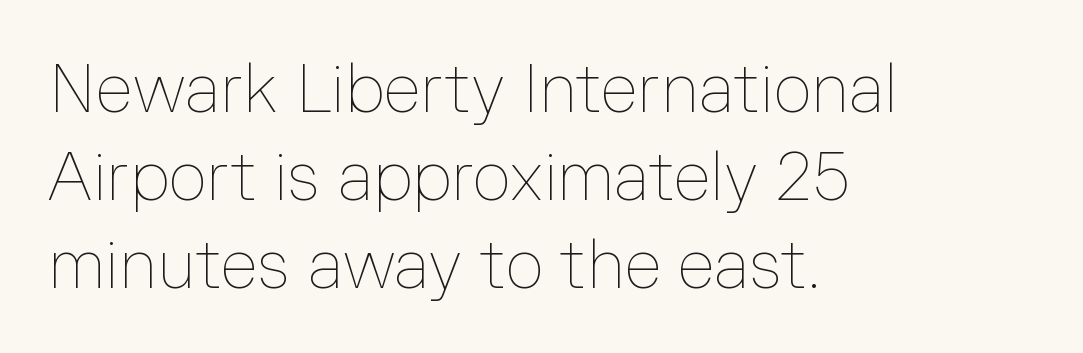
Q: Is the text bold? A: No.
Q: Is the text italic (slanted)? A: No, it is upright.
Q: Is the text underlined? A: No.
Q: How is the paragraph aligned? A: Left-aligned.
Q: Is the spacing between letters normal or unusually wide? A: Normal.
Q: Is the spacing between lines tight, normal or loose? A: Normal.
Q: Width (condensed, normal, or wide)? A: Normal.
Q: Stroke contrast? A: Low.
Q: x-height? A: Medium.
Q: Monospaced? A: No.
